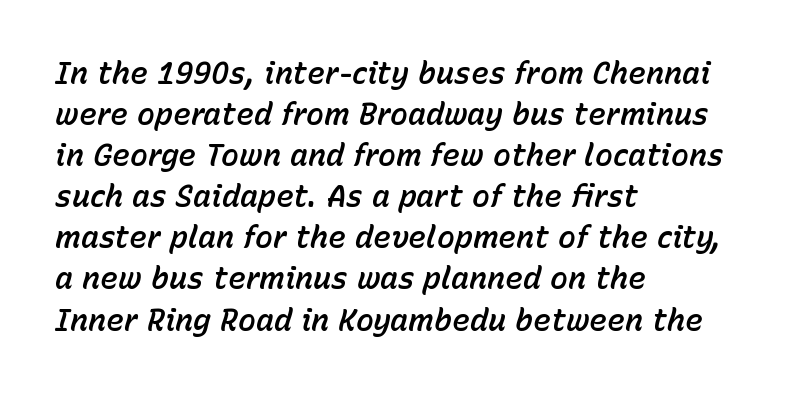
Proportional: the letters do not fall into vertical columns. Left-aligned paragraph, ragged on the right. Tracking value appears to be zero — textbook default spacing. How would I describe the line gaps? Plain and ordinary. Decoration check: the copy has no underline.
